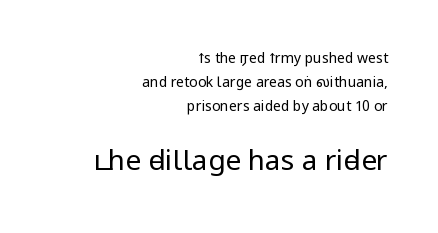
Q: Is the text bold? A: No.
Q: Is the text italic (slanted)? A: No, it is upright.
Q: Is the typeface a serif or a sans-serif typeface? A: Sans-serif.
Q: Is the text underlined? A: No.
Q: How is the paragraph aligned? A: Right-aligned.
Q: Is the spacing between letters normal or unusually wide? A: Normal.
Q: Which block of text is set in a larger size, the first (top) or the second (bottom)? A: The second (bottom) one.
Q: Width (condensed, normal, or wide)? A: Condensed.
Q: Stroke contrast? A: Low.
Q: x-height? A: Large.
Q: Monospaced? A: No.
